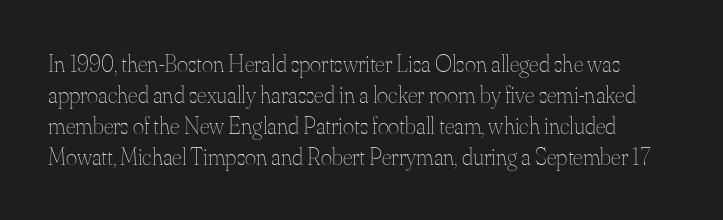
A bare baseline throughout the passage. This reads as an unemphasized weight, regular at the heaviest. It's the straight-up-and-down kind of type. The letterforms sit shoulder to shoulder at normal distance.
